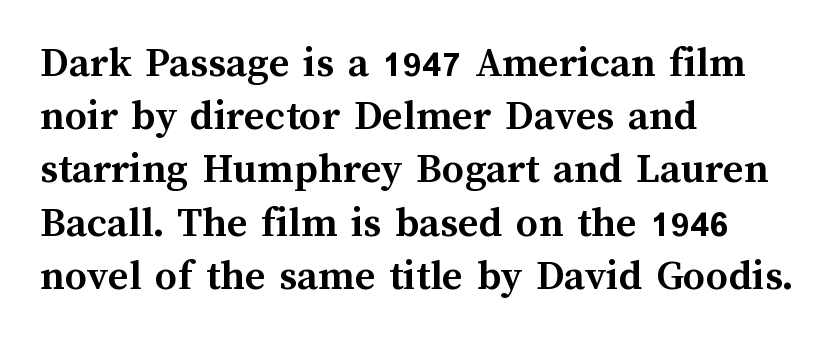
Look at the tracking — it's just the regular setting, nothing added. The rendering uses natural spacing where letterforms have individual widths. Type without underlining. Reading down the block, your eye returns to a fixed left position each line.
